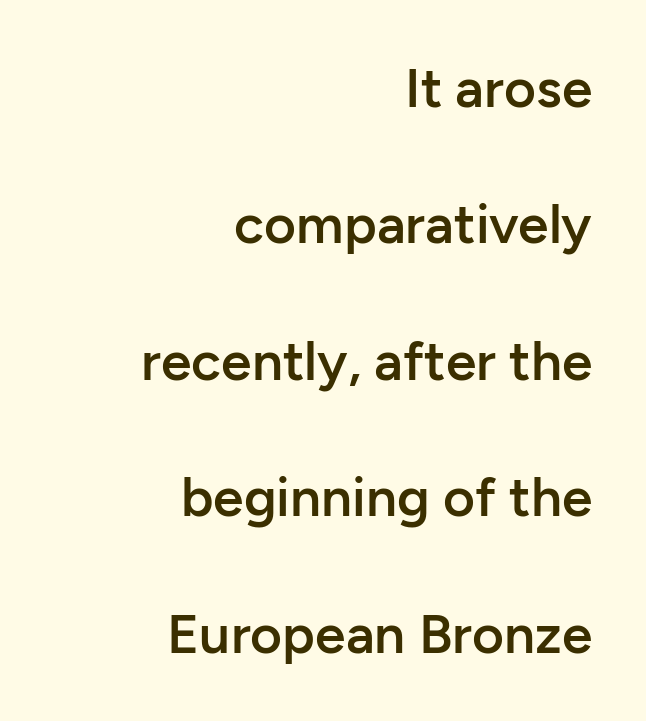
{"serif": "no", "italic": "no", "bold": "semi", "weight": "semibold", "width": "normal", "stroke_contrast": "low", "x_height": "medium", "monospaced": "no", "underline": "no", "align": "right", "line_spacing": "loose", "line_spacing_ratio": 2.48, "letter_spacing": "normal", "letter_spacing_em": 0.0, "glyph_px": 55}
